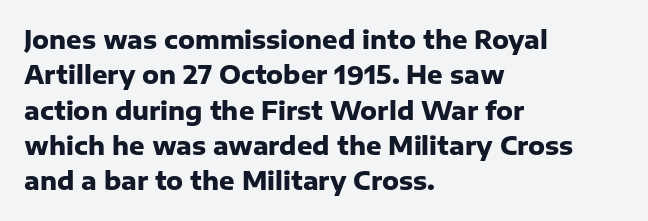
The baseline area is clear. Rendered with straight, roman letterforms. The face used here has the dense, thick strokes of a bold. One-word summary of the alignment: left.
